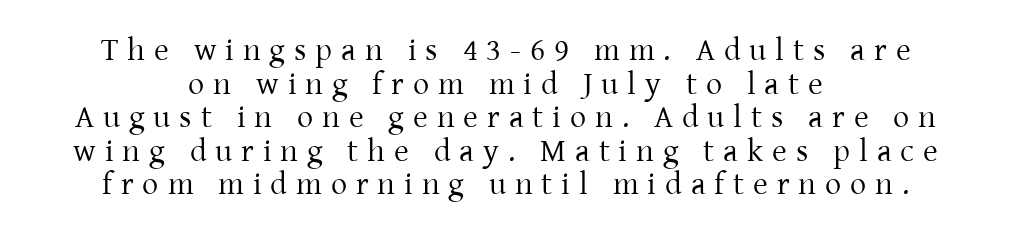
The image shows 32 px regular-weight serif type, upright; set centered, tight line spacing (1.05x), unusually wide letter spacing (+0.28 em), not underlined; low stroke contrast and a medium x-height.
